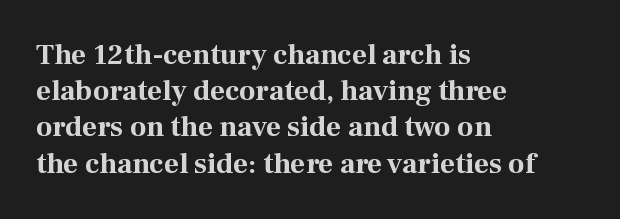
Q: Is the text bold? A: Yes.
Q: Is the text italic (slanted)? A: No, it is upright.
Q: Is the typeface a serif or a sans-serif typeface? A: Serif.
Q: Is the text underlined? A: No.
Q: How is the paragraph aligned? A: Left-aligned.
Q: Is the spacing between letters normal or unusually wide? A: Normal.
Q: Is the spacing between lines tight, normal or loose? A: Normal.
Q: Width (condensed, normal, or wide)? A: Normal.
Q: Stroke contrast? A: Medium.
Q: x-height? A: Medium.
Q: Monospaced? A: No.
